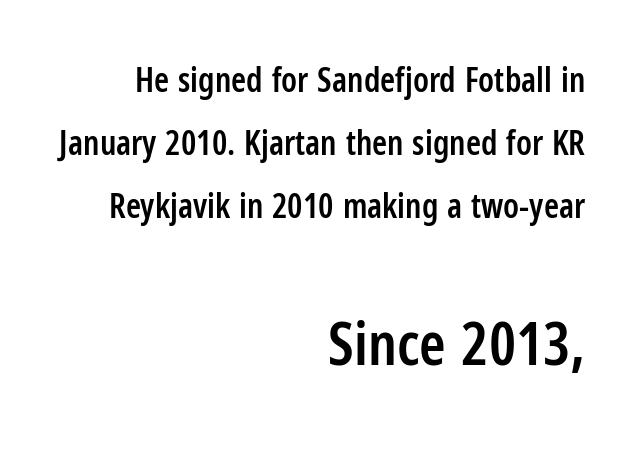
{"serif": "no", "italic": "no", "bold": "semi", "weight": "semibold", "width": "condensed", "stroke_contrast": "low", "x_height": "medium", "monospaced": "no", "underline": "no", "align": "right", "line_spacing_ratio": 1.85, "letter_spacing": "normal", "letter_spacing_em": 0.0, "larger_block": "second", "size_ratio": 1.76, "glyph_px": 60}
